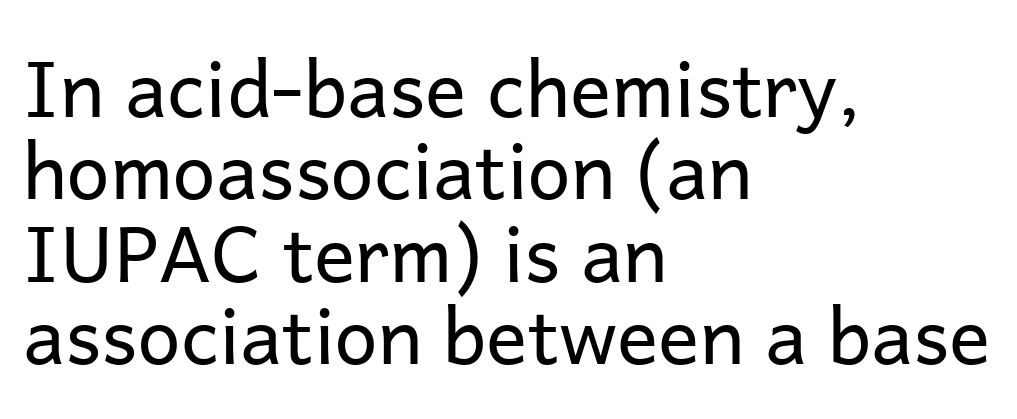
{"serif": "no", "italic": "no", "bold": "no", "weight": "regular", "width": "normal", "stroke_contrast": "low", "x_height": "medium", "monospaced": "no", "underline": "no", "align": "left", "line_spacing": "tight", "line_spacing_ratio": 1.07, "letter_spacing": "normal", "letter_spacing_em": 0.0, "glyph_px": 77}
